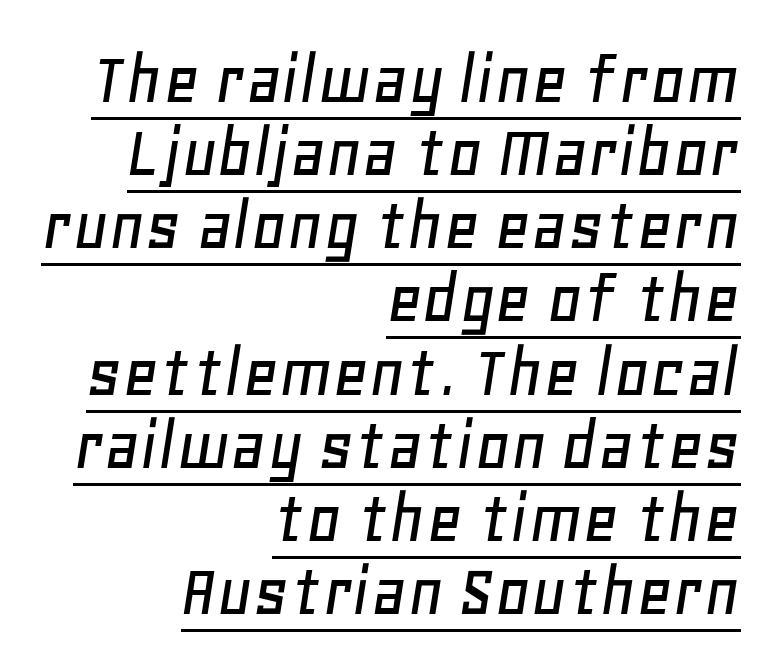
The image shows 77 px text type, italic (leaning right); set right-aligned, tight line spacing (0.95x), normal letter spacing, underlined; low stroke contrast and a large x-height.
